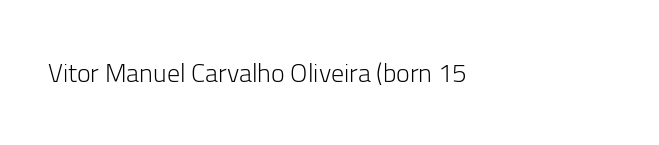
{"italic": "no", "bold": "no", "underline": "no", "align": "left", "letter_spacing": "normal", "letter_spacing_em": 0.0, "glyph_px": 26}
